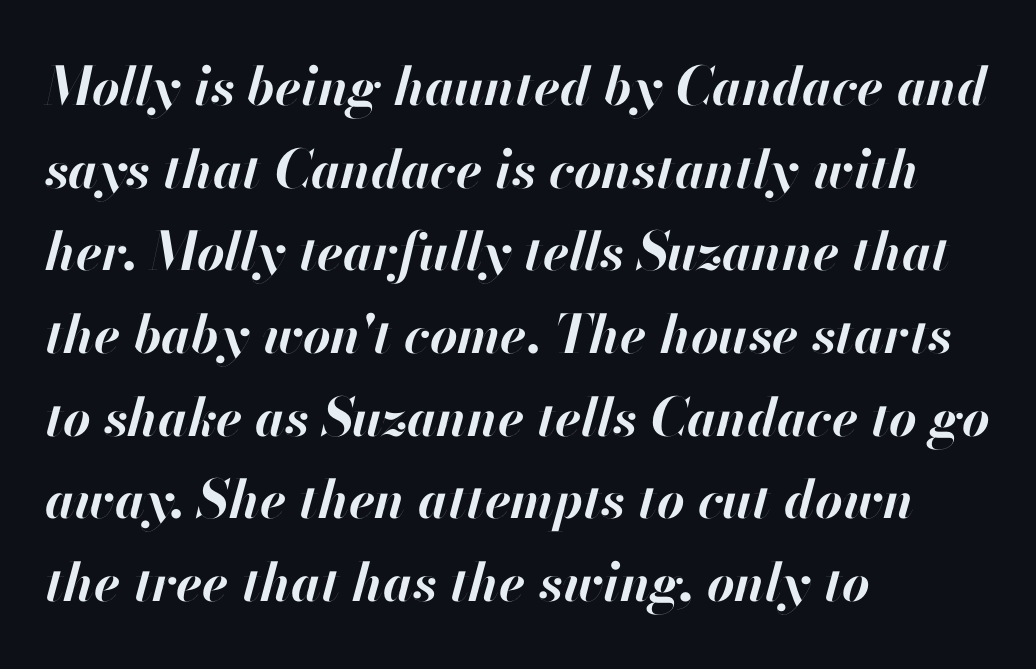
Has an underline been added? It has not. When letters slant like this, we call the style italic. A typesetter would call this proportional, since set widths differ per character. Observe the ordinary spacing: letters are neighbours, not strangers. These lines stack with their left ends in a neat column.
